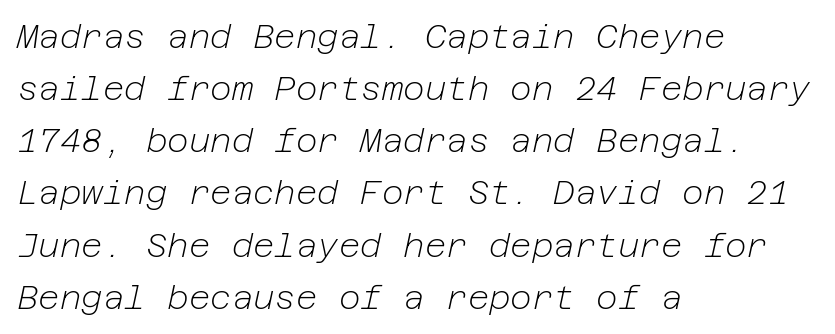
Q: Is the text bold? A: No.
Q: Is the text italic (slanted)? A: Yes, it leans right by about 12 degrees.
Q: Is the text underlined? A: No.
Q: How is the paragraph aligned? A: Left-aligned.
Q: Is the spacing between letters normal or unusually wide? A: Normal.
Q: Is the spacing between lines tight, normal or loose? A: Normal.
Q: Width (condensed, normal, or wide)? A: Normal.
Q: Stroke contrast? A: Low.
Q: x-height? A: Medium.
